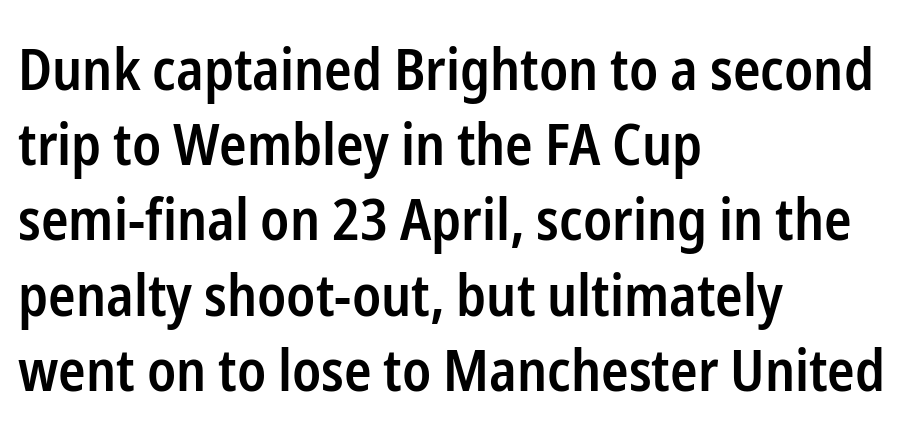
Does the type have serifs? No, each stem ends abruptly. Standard letterfit; no display-style spreading of the glyphs. Clear beneath every line of the passage. A typesetter would mark this as roman, not italic. A normal amount of white space separates one row of letters from the next.
